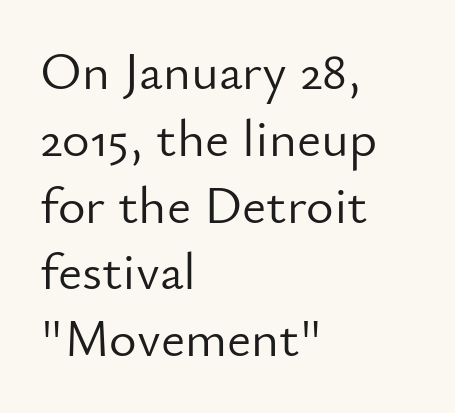
Descenders hang freely into open space. A student would call this left alignment; a typographer would say flush left, rag right. Summary of vertical rhythm: regular, with standard interline spacing. Look at the bottom of the vertical strokes: they stop flat, with no serifs. The letters look calm and open, with moderate or lighter stems. The axis of the letterforms is exactly vertical.
